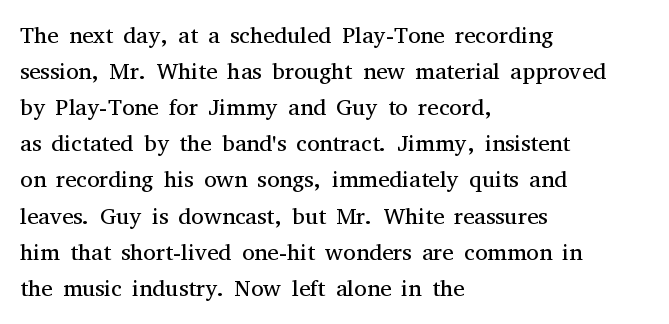
Nothing unusual about the tracking: characters are spaced as the font intends. The typesetter chose a ragged-right arrangement here. Vertical strokes here are truly vertical. In terms of leading, this rendering sits right in the middle.
